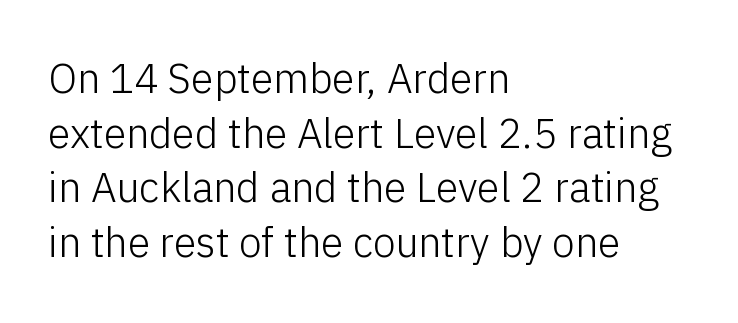
Q: Is the text bold? A: No.
Q: Is the text italic (slanted)? A: No, it is upright.
Q: Is the typeface a serif or a sans-serif typeface? A: Sans-serif.
Q: Is the text underlined? A: No.
Q: How is the paragraph aligned? A: Left-aligned.
Q: Is the spacing between letters normal or unusually wide? A: Normal.
Q: Is the spacing between lines tight, normal or loose? A: Normal.
Q: Width (condensed, normal, or wide)? A: Normal.
Q: Stroke contrast? A: Low.
Q: x-height? A: Medium.
Q: Monospaced? A: No.
